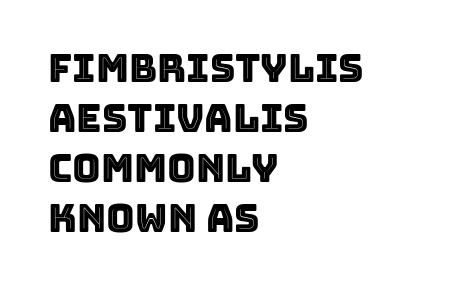
The image shows 39 px text type, upright; set left-aligned, normal line spacing (1.28x), normal letter spacing, not underlined; a large x-height.
